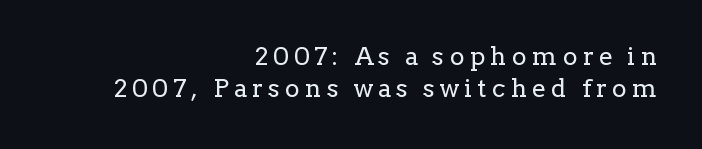
The image shows 25 px text type, upright; set right-aligned, normal line spacing (1.27x), unusually wide letter spacing (+0.21 em), not underlined.
